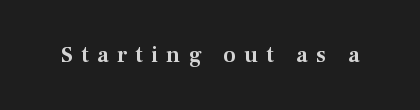
The image shows 22 px text type, upright; set unusually wide letter spacing (+0.39 em), not underlined.
